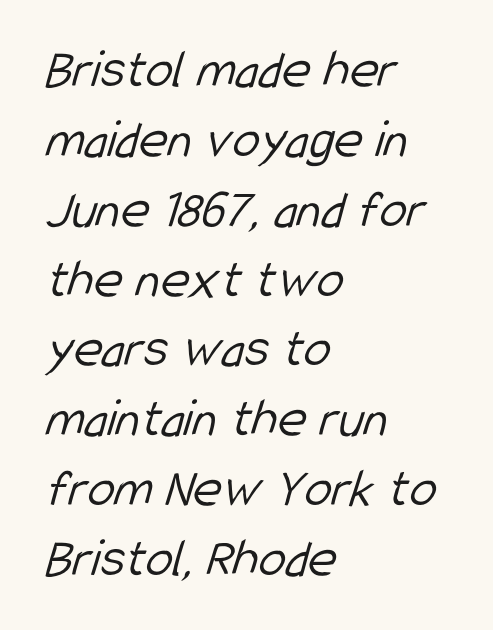
The image shows 55 px light, condensed sans-serif type; set left-aligned, normal line spacing (1.27x), normal letter spacing, not underlined; low stroke contrast and a medium x-height.
